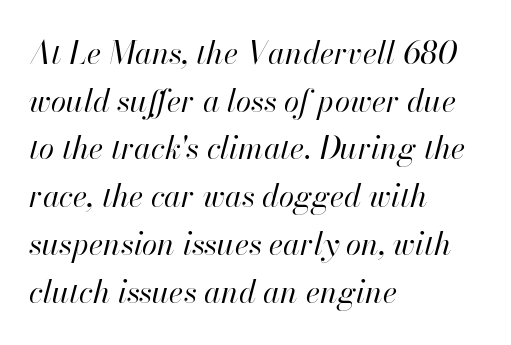
The image shows 31 px regular-weight type, italic (leaning right); set left-aligned, normal line spacing (1.54x), normal letter spacing, not underlined; high stroke contrast and a small x-height.
